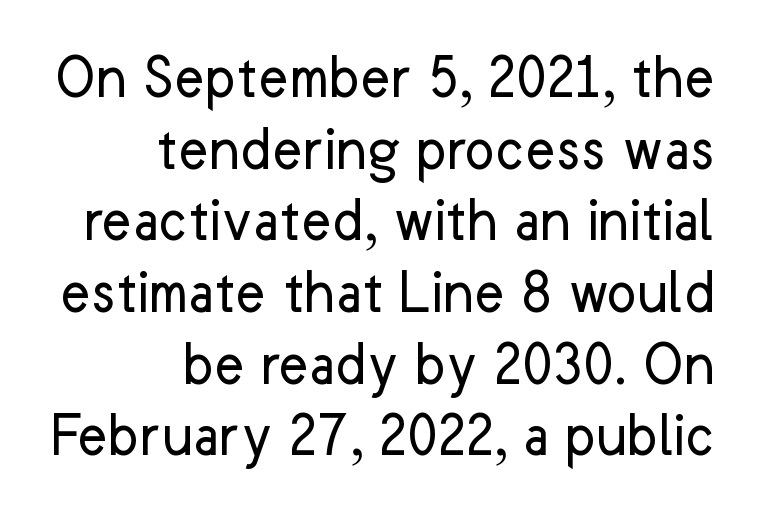
{"serif": "no", "italic": "no", "bold": "no", "weight": "regular", "width": "normal", "stroke_contrast": "low", "x_height": "medium", "monospaced": "no", "underline": "no", "align": "right", "line_spacing": "tight", "line_spacing_ratio": 1.12, "letter_spacing": "normal", "letter_spacing_em": 0.0, "glyph_px": 64}
